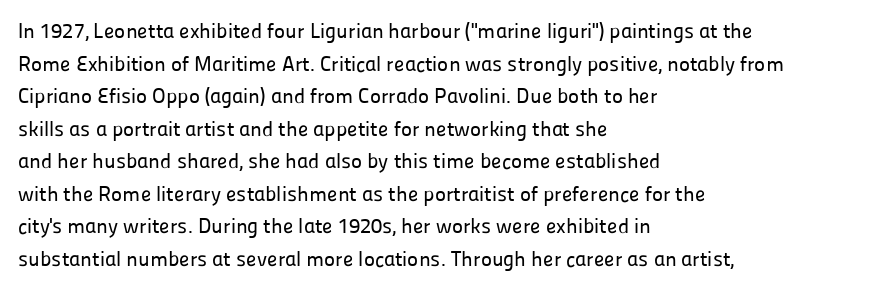
Q: Is the text italic (slanted)? A: No, it is upright.
Q: Is the text underlined? A: No.
Q: How is the paragraph aligned? A: Left-aligned.
Q: Is the spacing between letters normal or unusually wide? A: Normal.
Q: Is the spacing between lines tight, normal or loose? A: Normal.
